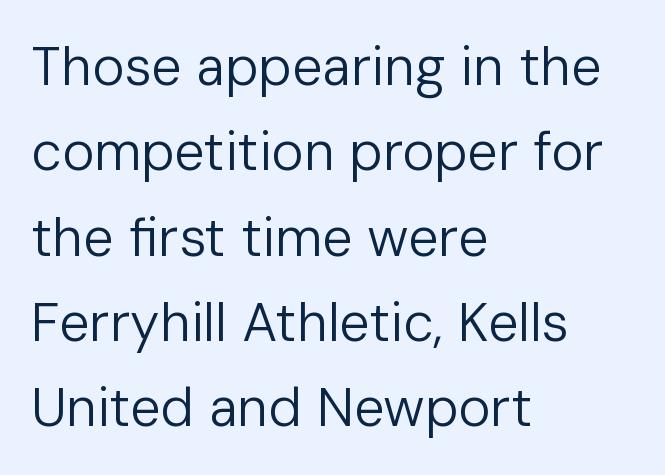
The image shows 54 px regular-weight sans-serif type, upright; set left-aligned, normal line spacing (1.58x), normal letter spacing, not underlined; low stroke contrast and a medium x-height.
